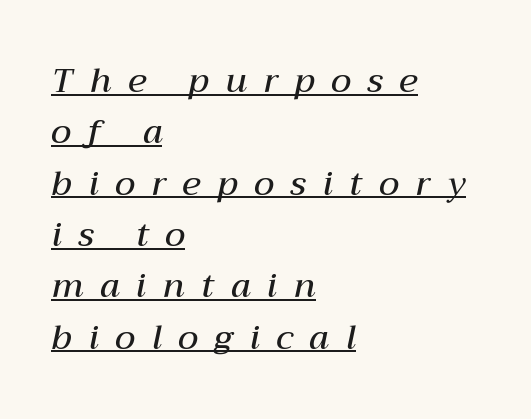
Q: Is the text bold? A: Semi-bold.
Q: Is the text italic (slanted)? A: Yes, it leans right by about 12 degrees.
Q: Is the text underlined? A: Yes.
Q: How is the paragraph aligned? A: Left-aligned.
Q: Is the spacing between letters normal or unusually wide? A: Unusually wide.
Q: Is the spacing between lines tight, normal or loose? A: Normal.
Q: Width (condensed, normal, or wide)? A: Normal.
Q: Stroke contrast? A: Medium.
Q: x-height? A: Medium.
Q: Monospaced? A: No.
